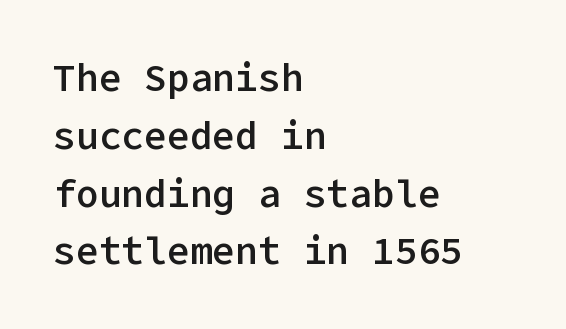
This sample keeps an unexceptional amount of space between lines. The face used here is rendered with its standard letterfit. Bare-footed words on every line. Every character sits straight up, as roman type does.
